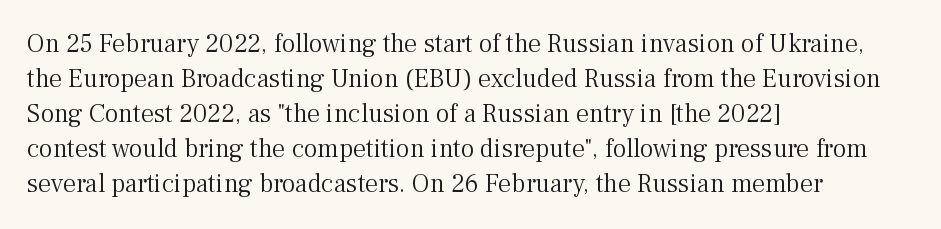
{"italic": "no", "bold": "no", "underline": "no", "align": "left", "line_spacing": "normal", "line_spacing_ratio": 1.35, "letter_spacing": "normal", "letter_spacing_em": 0.0, "glyph_px": 26}
